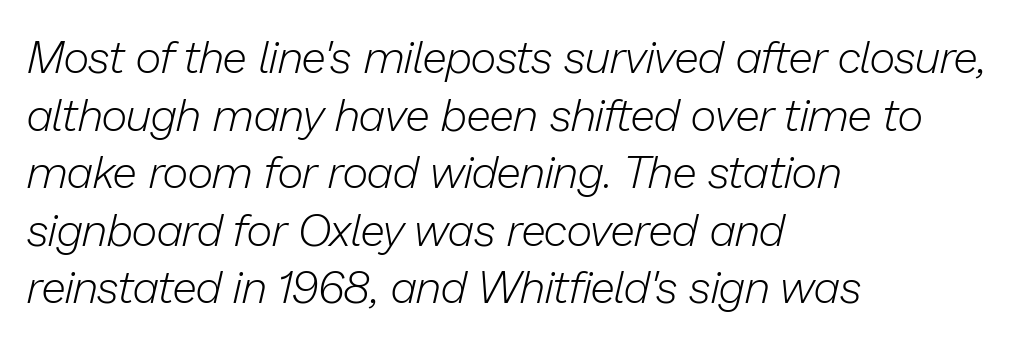
The image shows 45 px light type, italic (leaning right); set left-aligned, normal line spacing (1.28x), normal letter spacing, not underlined; low stroke contrast and a medium x-height.
